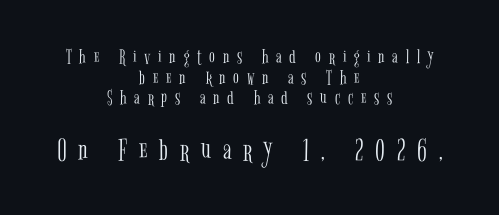
The image shows 32 px light, condensed serif type, upright; set centered, tight line spacing (0.98x), unusually wide letter spacing (+0.37 em), not underlined; the second (bottom) block is 1.52x larger; low stroke contrast and a medium x-height.
